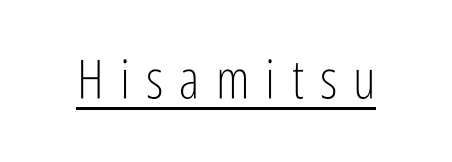
The image shows 54 px light, condensed sans-serif type, upright; set unusually wide letter spacing (+0.3 em), underlined; low stroke contrast and a medium x-height.
